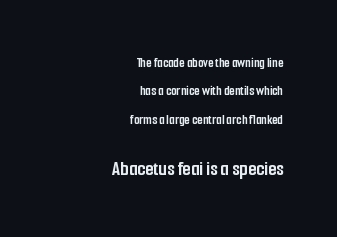
{"italic": "no", "bold": "yes", "underline": "no", "align": "right", "line_spacing": "loose", "line_spacing_ratio": 2.03, "letter_spacing": "normal", "letter_spacing_em": 0.0, "larger_block": "second", "size_ratio": 1.5, "glyph_px": 21}
